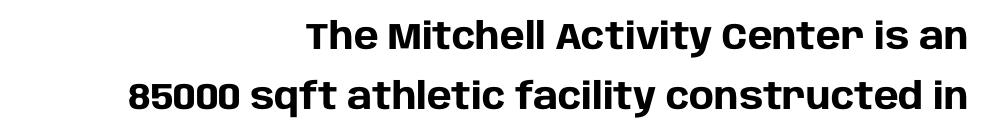
Q: Is the text bold? A: Yes.
Q: Is the text italic (slanted)? A: No, it is upright.
Q: Is the typeface a serif or a sans-serif typeface? A: Sans-serif.
Q: Is the text underlined? A: No.
Q: How is the paragraph aligned? A: Right-aligned.
Q: Is the spacing between letters normal or unusually wide? A: Normal.
Q: Is the spacing between lines tight, normal or loose? A: Normal.
Q: Width (condensed, normal, or wide)? A: Normal.
Q: Stroke contrast? A: Low.
Q: x-height? A: Large.
Q: Monospaced? A: No.
